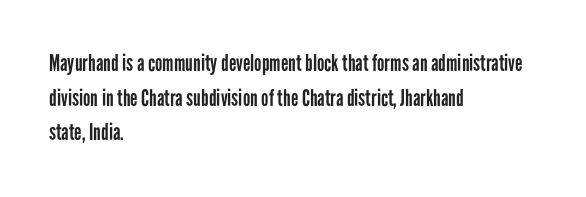
Vertical strokes here are truly vertical. Is the block centered? No — it sits flush against the left margin. Standard letterfit; no display-style spreading of the glyphs. This is not heavy type; no bold has been used.
